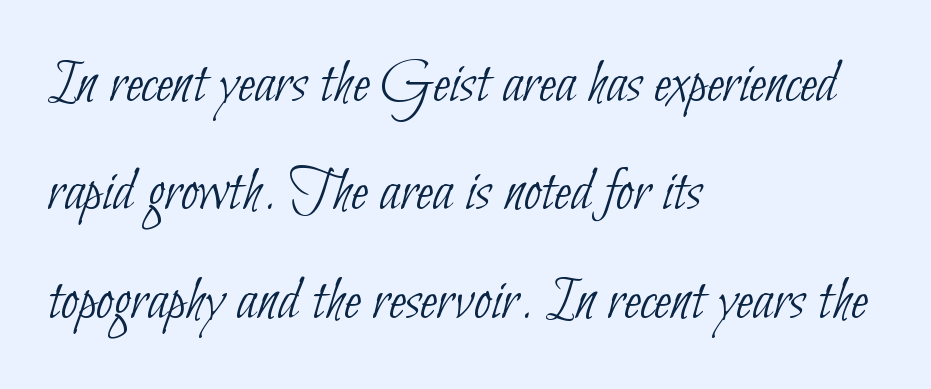
Horizontal alignment here is leftward, the default for most running prose. Weight class: somewhere from thin through regular. These lines are rendered in a variable-pitch font. The glyphs in this specimen are sans serif.
